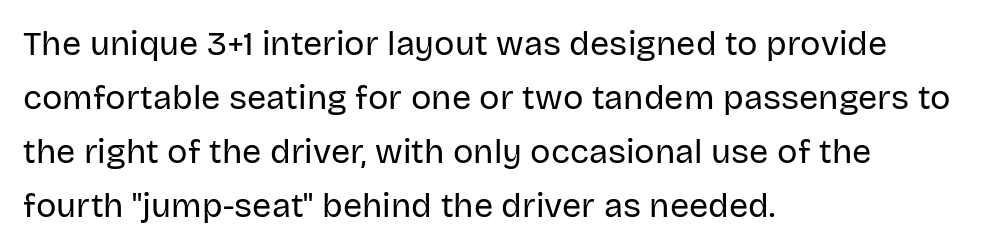
Q: Is the text bold? A: No.
Q: Is the text italic (slanted)? A: No, it is upright.
Q: Is the typeface a serif or a sans-serif typeface? A: Sans-serif.
Q: Is the text underlined? A: No.
Q: How is the paragraph aligned? A: Left-aligned.
Q: Is the spacing between letters normal or unusually wide? A: Normal.
Q: Is the spacing between lines tight, normal or loose? A: Normal.
Q: Width (condensed, normal, or wide)? A: Normal.
Q: Stroke contrast? A: Low.
Q: x-height? A: Large.
Q: Monospaced? A: No.
